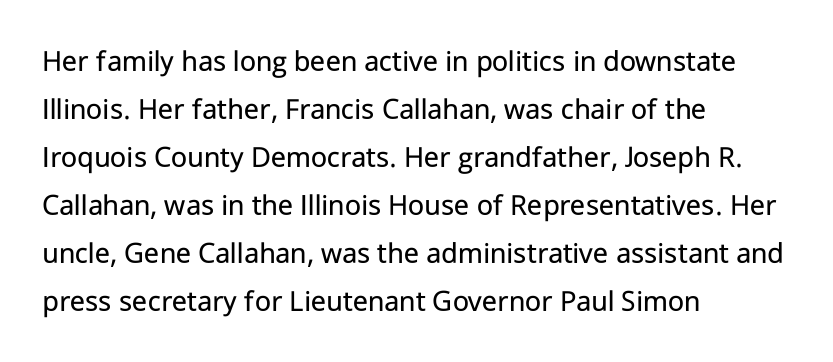
{"serif": "no", "italic": "no", "bold": "no", "weight": "regular", "width": "normal", "stroke_contrast": "low", "x_height": "medium", "monospaced": "no", "underline": "no", "align": "left", "line_spacing": "normal", "line_spacing_ratio": 1.55, "letter_spacing": "normal", "letter_spacing_em": 0.0, "glyph_px": 31}
